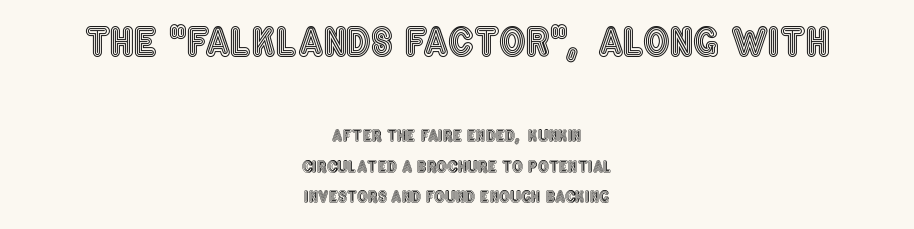
Proportional: the letters do not fall into vertical columns. Compared with typical body copy, the letter spacing here is the same. The specimen reads as upright at a glance. In CSS terms this would be text-align: center. Plain, unruled lines of type.
